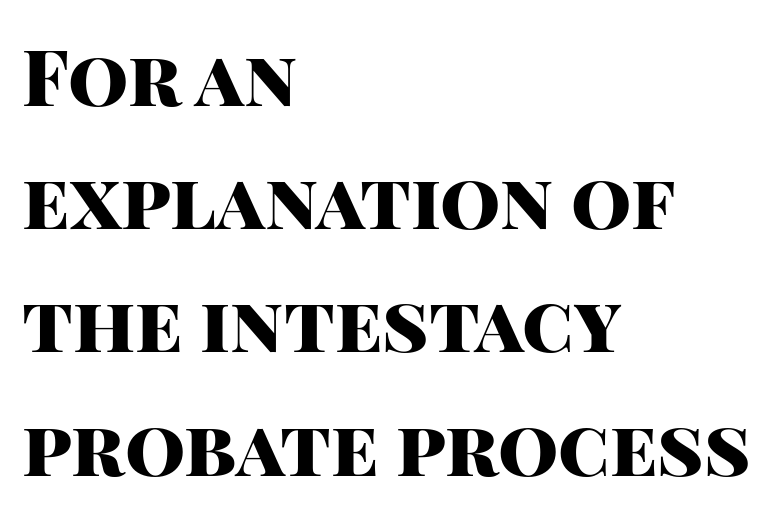
The image shows 77 px heavy sans-serif type, upright; set left-aligned, normal line spacing (1.6x), normal letter spacing, not underlined; high stroke contrast and a large x-height.
